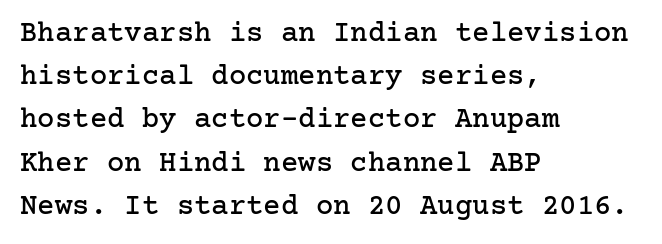
These lines stack with their left ends in a neat column. The zone under the glyphs is completely vacant. The letters stand upright; this is a roman face. A typesetter would call this leading conventional body-copy spacing. The face used here is rendered with its standard letterfit.
